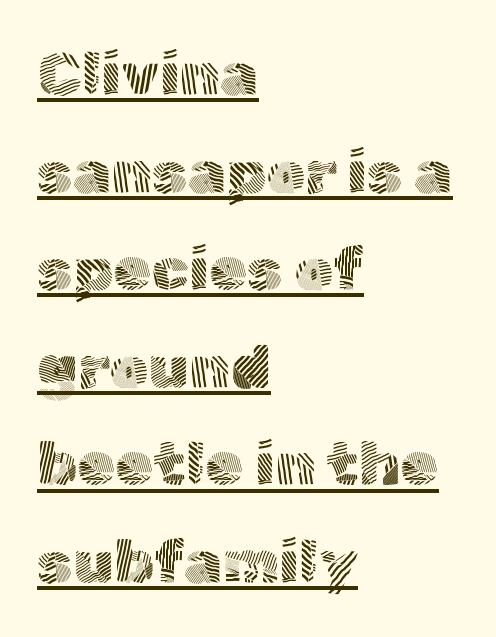
{"serif": "no", "italic": "no", "bold": "no", "weight": "light", "width": "normal", "x_height": "medium", "monospaced": "no", "underline": "yes", "align": "left", "line_spacing": "normal", "line_spacing_ratio": 1.6, "letter_spacing": "normal", "letter_spacing_em": 0.0, "glyph_px": 61}
